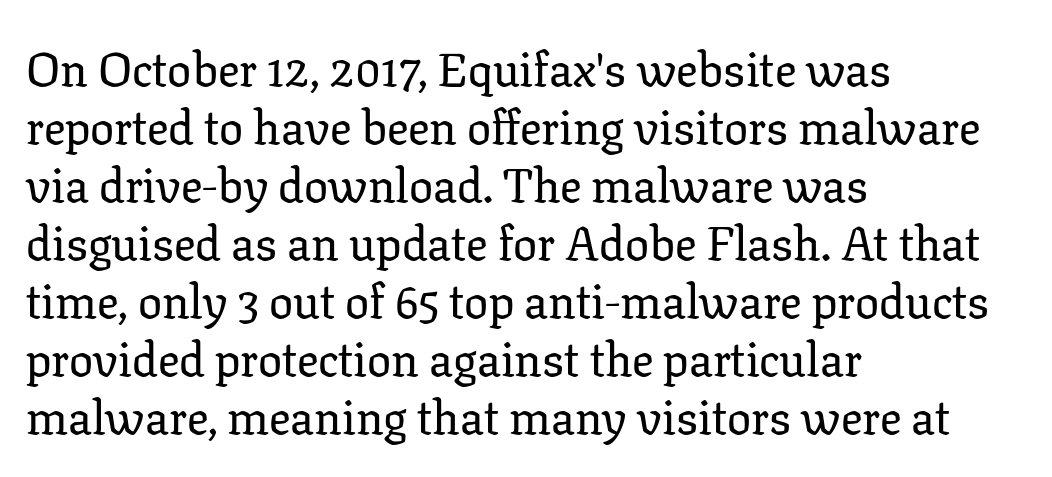
The image shows 48 px serif type, upright; set left-aligned, line spacing 1.21x, normal letter spacing, not underlined; low stroke contrast and a medium x-height.
